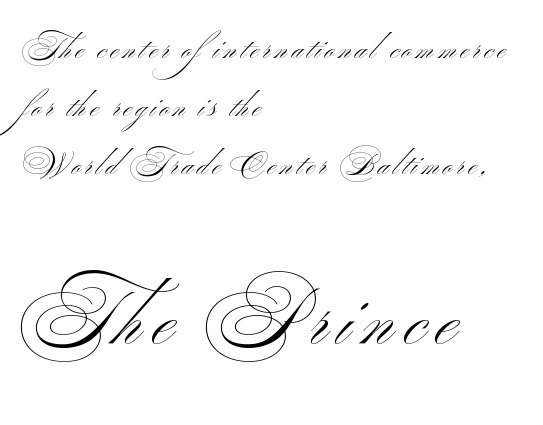
{"serif": "no", "bold": "no", "weight": "light", "width": "wide", "stroke_contrast": "medium", "x_height": "small", "monospaced": "no", "underline": "no", "align": "left", "line_spacing": "loose", "line_spacing_ratio": 1.93, "larger_block": "second", "size_ratio": 2.5, "glyph_px": 75}
